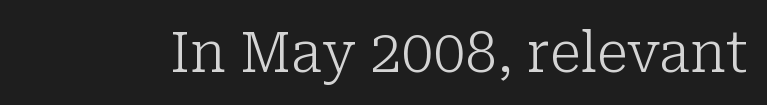
The image shows 57 px light serif type, upright; set normal letter spacing, not underlined; low stroke contrast and a medium x-height.
